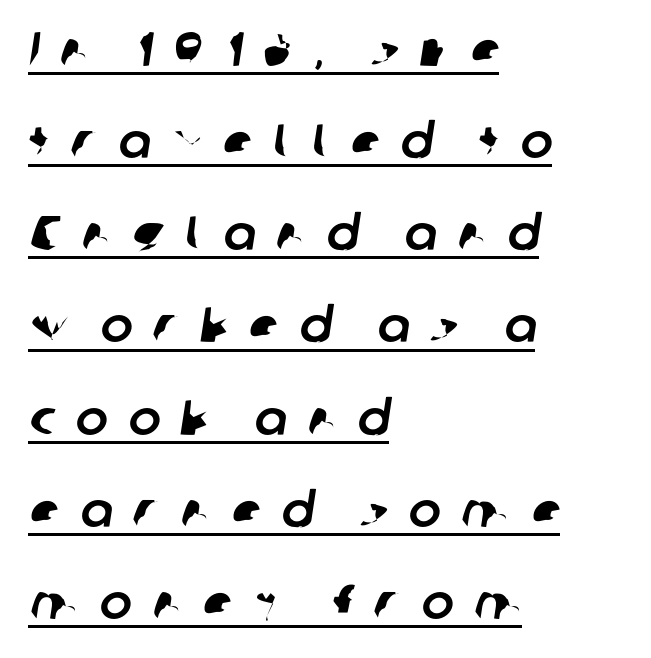
{"serif": "no", "width": "normal", "stroke_contrast": "low", "x_height": "medium", "monospaced": "no", "underline": "yes", "align": "left", "line_spacing": "loose", "line_spacing_ratio": 1.92, "letter_spacing": "wide", "letter_spacing_em": 0.43, "glyph_px": 48}
